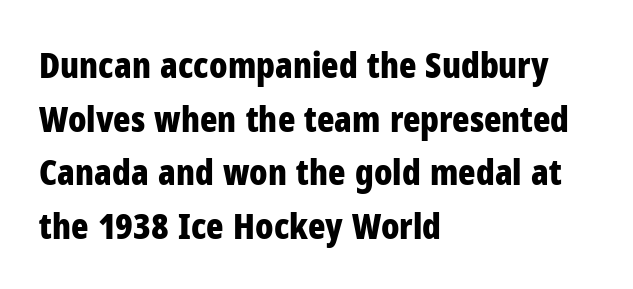
{"serif": "no", "italic": "no", "bold": "yes", "weight": "bold", "width": "condensed", "stroke_contrast": "low", "x_height": "medium", "monospaced": "no", "underline": "no", "align": "left", "line_spacing": "normal", "line_spacing_ratio": 1.49, "letter_spacing": "normal", "letter_spacing_em": 0.0, "glyph_px": 36}
